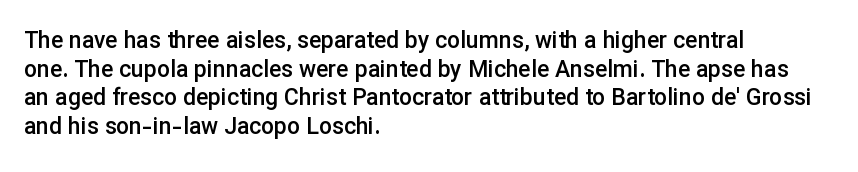
The image shows 23 px text type, upright; set left-aligned, normal line spacing (1.25x), normal letter spacing, not underlined.
